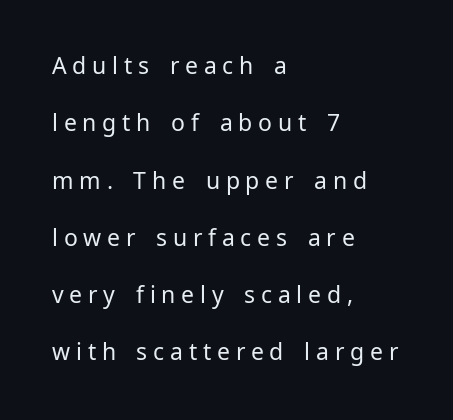
Line beginnings align vertically; line endings do not. Each word looks stretched out because of the extra space between its letters. No chunkiness to these letters — they're not bold. The baseline area is clear. The letters stand upright; this is a roman face. Horizontal bands of white between lines are thick stripes.
